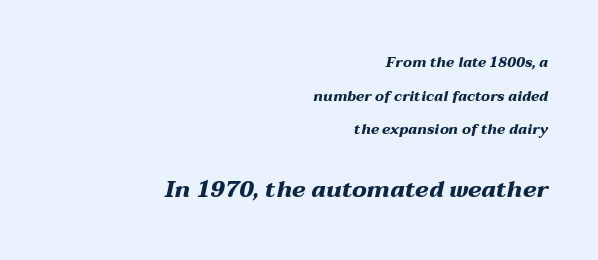
Q: Is the text bold? A: Yes.
Q: Is the text italic (slanted)? A: Yes, it leans right by about 12 degrees.
Q: Is the text underlined? A: No.
Q: How is the paragraph aligned? A: Right-aligned.
Q: Is the spacing between letters normal or unusually wide? A: Normal.
Q: Is the spacing between lines tight, normal or loose? A: Loose.
Q: Which block of text is set in a larger size, the first (top) or the second (bottom)? A: The second (bottom) one.
